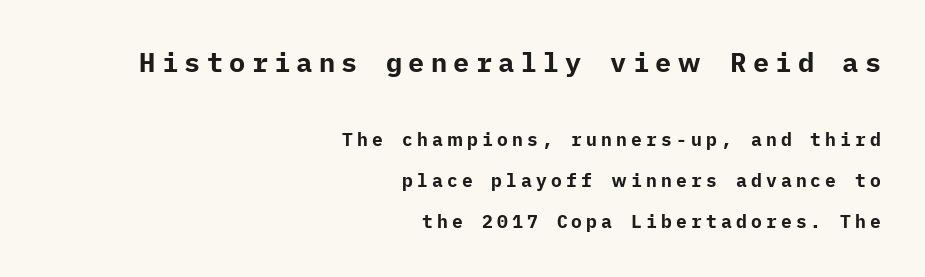
{"italic": "no", "bold": "yes", "underline": "no", "align": "right", "line_spacing": "loose", "line_spacing_ratio": 2.27, "letter_spacing": "wide", "letter_spacing_em": 0.23, "larger_block": "first", "size_ratio": 1.5, "glyph_px": 27}
